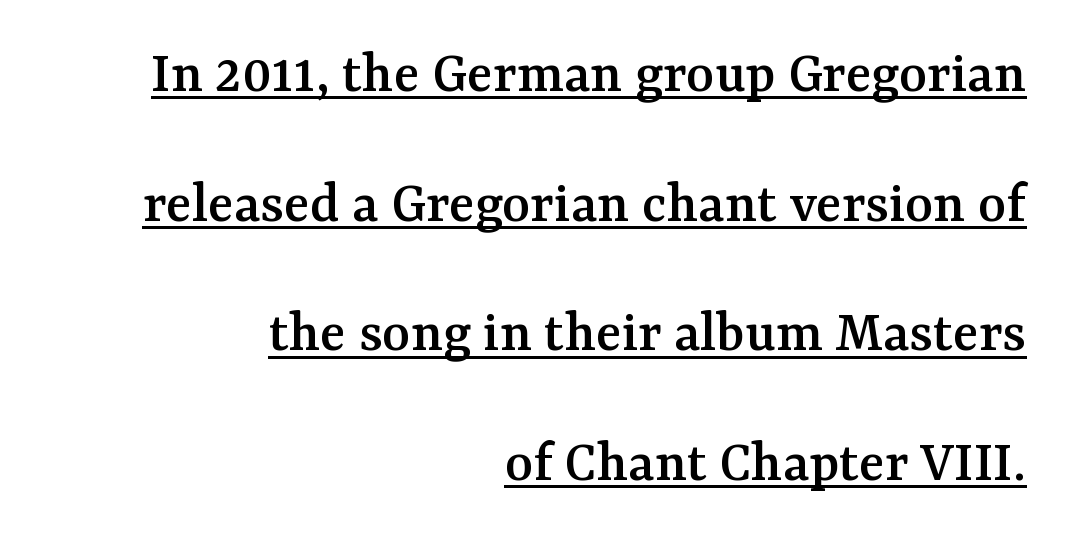
Q: Is the text italic (slanted)? A: No, it is upright.
Q: Is the typeface a serif or a sans-serif typeface? A: Serif.
Q: Is the text underlined? A: Yes.
Q: How is the paragraph aligned? A: Right-aligned.
Q: Is the spacing between letters normal or unusually wide? A: Normal.
Q: Is the spacing between lines tight, normal or loose? A: Loose.
Q: Width (condensed, normal, or wide)? A: Normal.
Q: Stroke contrast? A: Medium.
Q: x-height? A: Medium.
Q: Monospaced? A: No.
